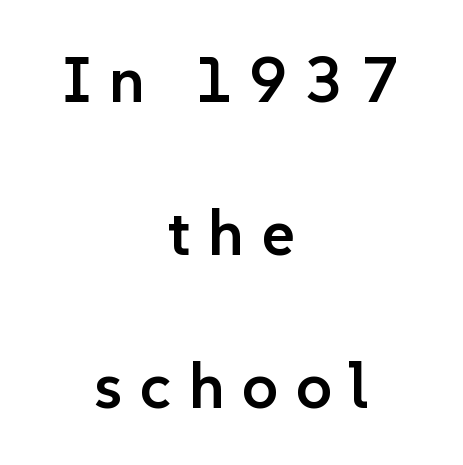
{"serif": "no", "italic": "no", "bold": "semi", "weight": "semibold", "width": "normal", "stroke_contrast": "low", "x_height": "medium", "monospaced": "no", "underline": "no", "align": "center", "line_spacing": "loose", "line_spacing_ratio": 2.39, "letter_spacing": "wide", "letter_spacing_em": 0.27, "glyph_px": 64}
